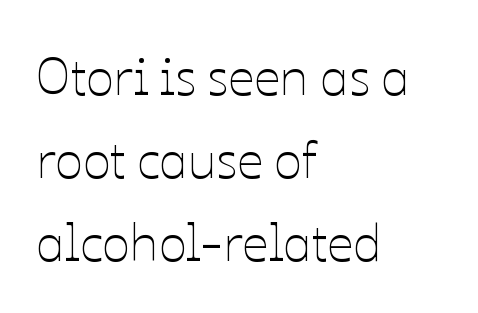
{"italic": "no", "bold": "no", "weight": "thin", "width": "normal", "stroke_contrast": "low", "x_height": "medium", "monospaced": "no", "underline": "no", "align": "left", "line_spacing": "normal", "line_spacing_ratio": 1.6, "letter_spacing": "normal", "letter_spacing_em": 0.0, "glyph_px": 52}
